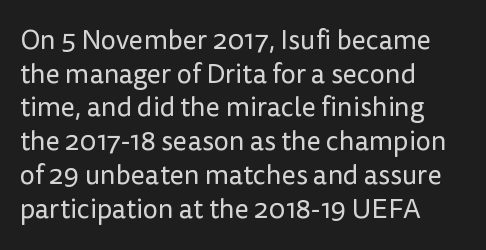
The image shows 27 px text type, upright; set left-aligned, normal line spacing (1.25x), normal letter spacing, not underlined.
